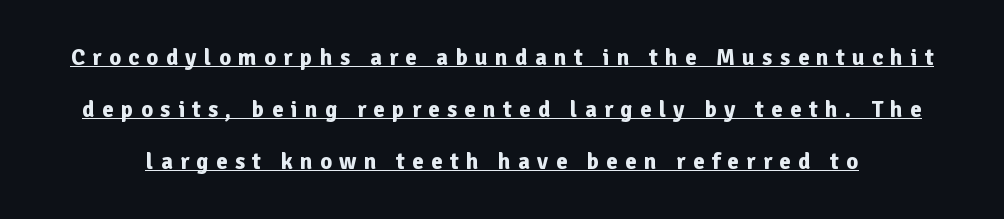
Q: Is the text bold? A: Yes.
Q: Is the text italic (slanted)? A: No, it is upright.
Q: Is the text underlined? A: Yes.
Q: Is the spacing between letters normal or unusually wide? A: Unusually wide.
Q: Is the spacing between lines tight, normal or loose? A: Loose.
